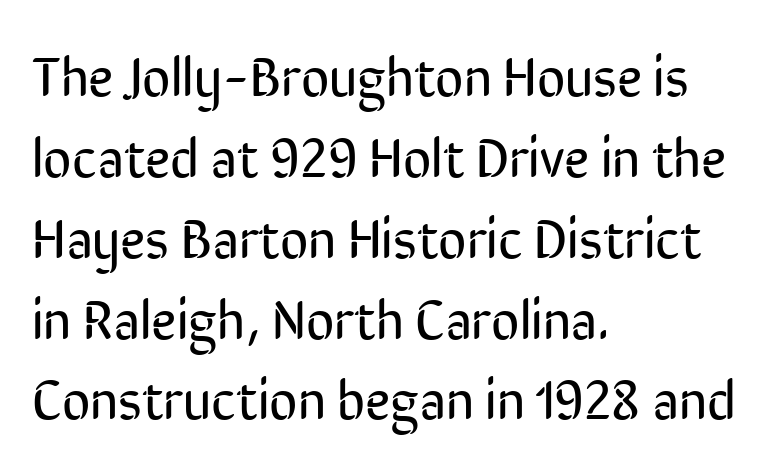
Q: Is the text bold? A: No.
Q: Is the text italic (slanted)? A: No, it is upright.
Q: Is the typeface a serif or a sans-serif typeface? A: Sans-serif.
Q: Is the text underlined? A: No.
Q: How is the paragraph aligned? A: Left-aligned.
Q: Is the spacing between letters normal or unusually wide? A: Normal.
Q: Is the spacing between lines tight, normal or loose? A: Normal.
Q: Width (condensed, normal, or wide)? A: Condensed.
Q: Stroke contrast? A: Low.
Q: x-height? A: Medium.
Q: Monospaced? A: No.
